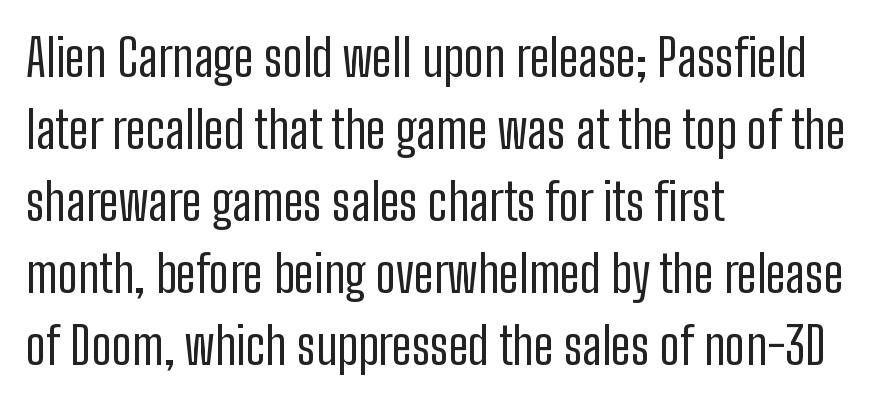
The image shows 51 px regular-weight, condensed sans-serif type, upright; set left-aligned, normal line spacing (1.41x), normal letter spacing, not underlined; low stroke contrast and a medium x-height.
